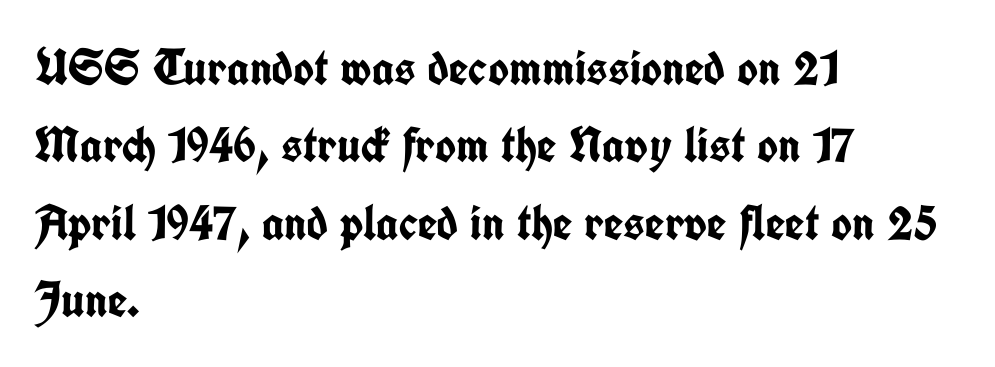
Q: Is the text bold? A: Yes.
Q: Is the text italic (slanted)? A: No, it is upright.
Q: Is the typeface a serif or a sans-serif typeface? A: Sans-serif.
Q: Is the text underlined? A: No.
Q: How is the paragraph aligned? A: Left-aligned.
Q: Is the spacing between letters normal or unusually wide? A: Normal.
Q: Is the spacing between lines tight, normal or loose? A: Normal.
Q: Width (condensed, normal, or wide)? A: Condensed.
Q: Stroke contrast? A: Low.
Q: x-height? A: Medium.
Q: Monospaced? A: No.
